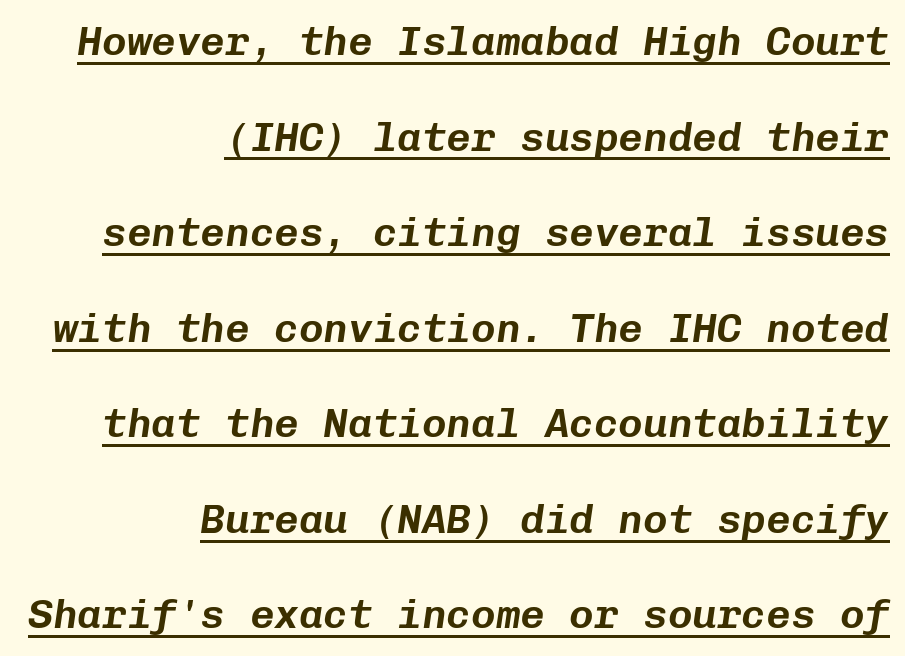
{"italic": "yes", "lean": "right", "slant_degrees": 8, "width": "normal", "stroke_contrast": "low", "x_height": "medium", "monospaced": "yes", "underline": "yes", "align": "right", "line_spacing": "loose", "line_spacing_ratio": 2.33, "letter_spacing": "normal", "letter_spacing_em": 0.0, "glyph_px": 41}
